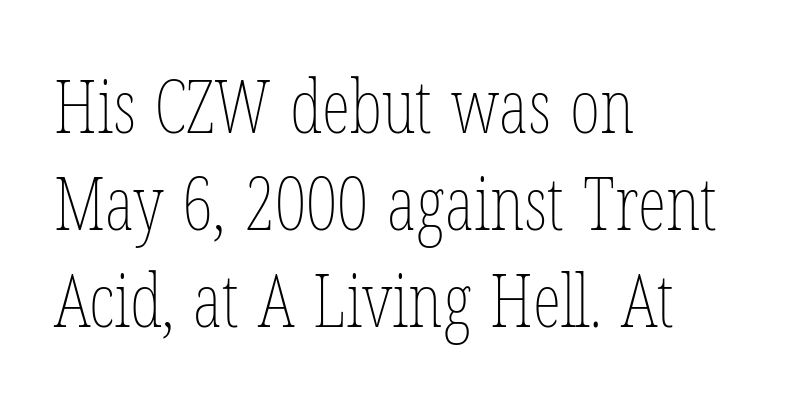
Stroke mass is kept to a normal reading level or below. Type without underlining. Tracking here is standard; glyphs follow each other at the usual distance. These lines are set flush left with a ragged right edge.
